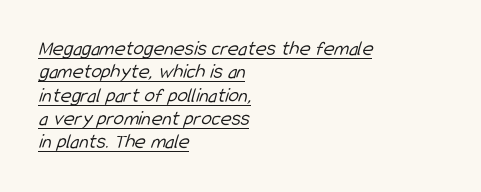
Visually the block forms a straight wall on the left and a jagged coastline on the right. No extra ink here — the face is not bold. These characters rest on top of a visible drawn line. Successive baselines arrive quickly, one right under another. Nothing unusual about the tracking: characters are spaced as the font intends.
